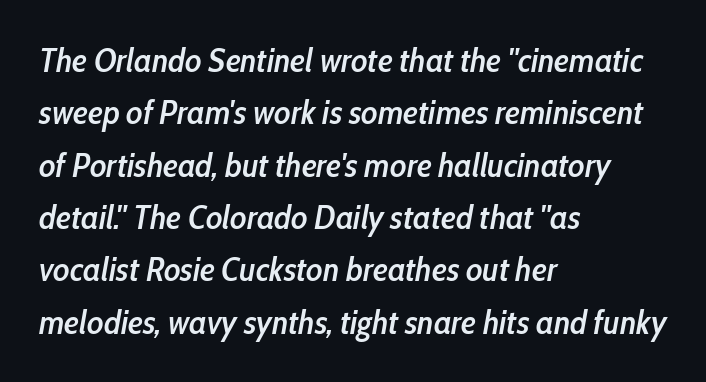
{"italic": "yes", "lean": "right", "slant_degrees": 10, "bold": "semi", "weight": "semibold", "width": "condensed", "stroke_contrast": "low", "x_height": "medium", "monospaced": "no", "underline": "no", "align": "left", "line_spacing": "normal", "line_spacing_ratio": 1.54, "letter_spacing": "normal", "letter_spacing_em": 0.0, "glyph_px": 34}
